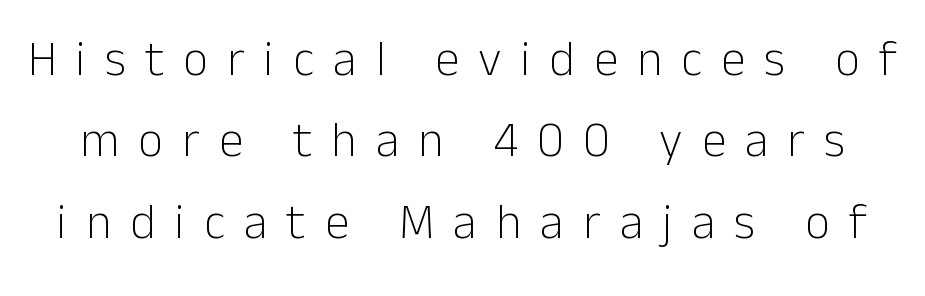
Q: Is the text bold? A: No.
Q: Is the text italic (slanted)? A: No, it is upright.
Q: Is the typeface a serif or a sans-serif typeface? A: Sans-serif.
Q: Is the text underlined? A: No.
Q: Is the spacing between letters normal or unusually wide? A: Unusually wide.
Q: Is the spacing between lines tight, normal or loose? A: Normal.
Q: Width (condensed, normal, or wide)? A: Normal.
Q: Stroke contrast? A: Low.
Q: x-height? A: Medium.
Q: Monospaced? A: No.
